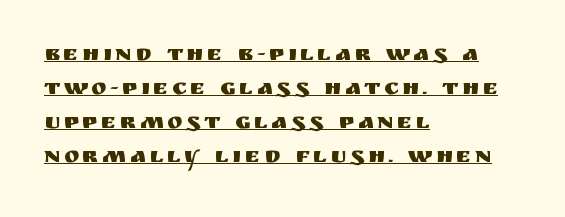
The specimen includes a rule beneath the text block's lines. Posture: upright roman. The text block is weighted toward the left margin, trailing off unevenly rightward. Regarding leading, the lines here are spaced in the standard way.
